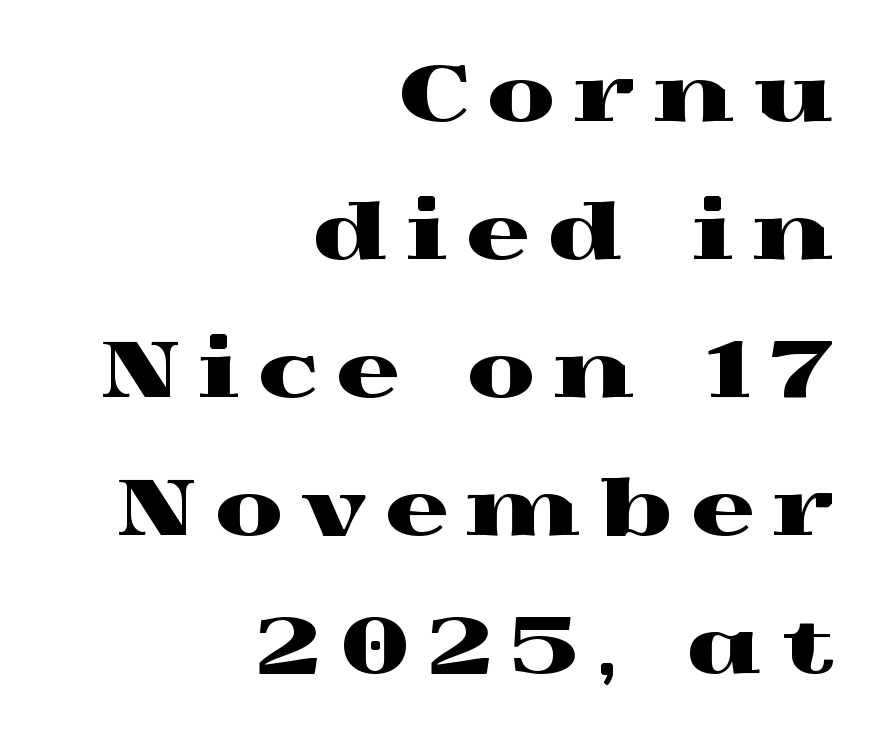
{"serif": "yes", "italic": "no", "width": "wide", "x_height": "medium", "monospaced": "no", "underline": "no", "align": "right", "line_spacing_ratio": 1.77, "letter_spacing": "wide", "letter_spacing_em": 0.25, "glyph_px": 78}
